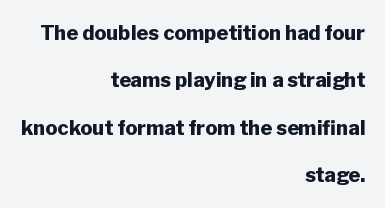
The image shows 20 px bold type, upright; set right-aligned, loose line spacing (2.37x), normal letter spacing, not underlined.
